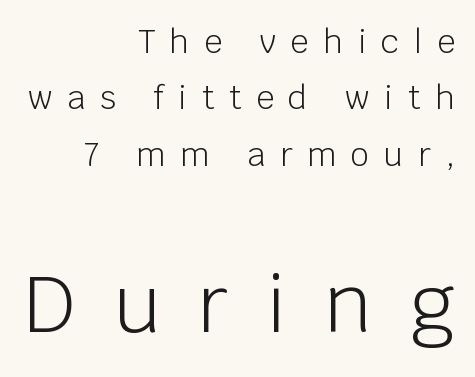
The image shows 79 px light sans-serif type, upright; set right-aligned, line spacing 1.76x, unusually wide letter spacing (+0.46 em), not underlined; the second (bottom) block is 2.47x larger; low stroke contrast and a large x-height.
